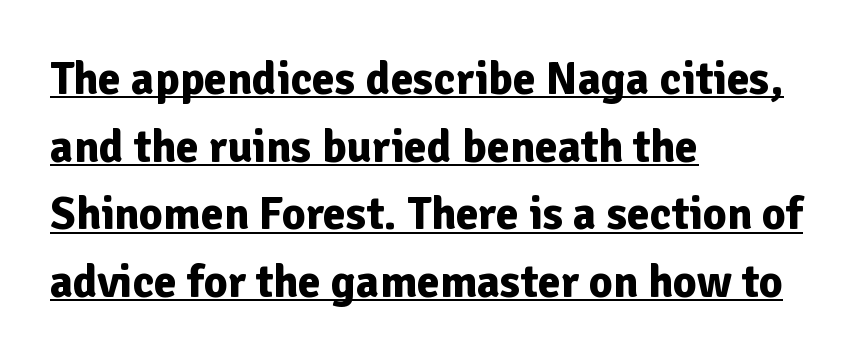
This block has exactly the height ordinary leading produces. Leftover space on each line is placed entirely after the last word. Every word sits above its own underline. Do the characters align in a grid? No, the font is proportional.
